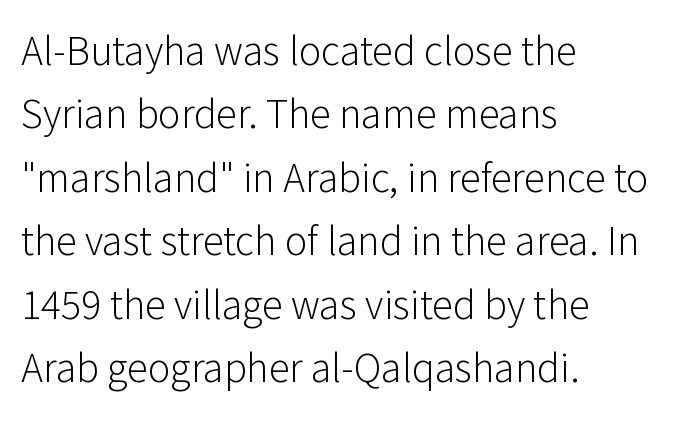
Q: Is the text bold? A: No.
Q: Is the text italic (slanted)? A: No, it is upright.
Q: Is the typeface a serif or a sans-serif typeface? A: Sans-serif.
Q: Is the text underlined? A: No.
Q: How is the paragraph aligned? A: Left-aligned.
Q: Is the spacing between letters normal or unusually wide? A: Normal.
Q: Is the spacing between lines tight, normal or loose? A: Normal.
Q: Width (condensed, normal, or wide)? A: Normal.
Q: Stroke contrast? A: Low.
Q: x-height? A: Medium.
Q: Monospaced? A: No.
